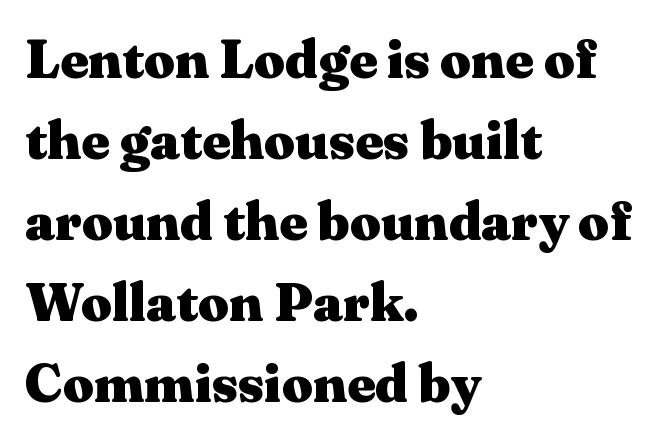
Q: Is the text bold? A: Yes.
Q: Is the text italic (slanted)? A: No, it is upright.
Q: Is the typeface a serif or a sans-serif typeface? A: Serif.
Q: Is the text underlined? A: No.
Q: How is the paragraph aligned? A: Left-aligned.
Q: Is the spacing between letters normal or unusually wide? A: Normal.
Q: Is the spacing between lines tight, normal or loose? A: Normal.
Q: Width (condensed, normal, or wide)? A: Wide.
Q: Stroke contrast? A: Medium.
Q: x-height? A: Medium.
Q: Monospaced? A: No.
